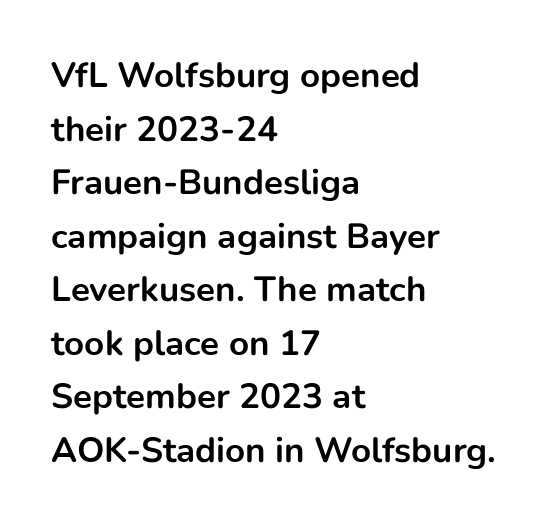
Q: Is the text bold? A: Yes.
Q: Is the text italic (slanted)? A: No, it is upright.
Q: Is the typeface a serif or a sans-serif typeface? A: Sans-serif.
Q: Is the text underlined? A: No.
Q: How is the paragraph aligned? A: Left-aligned.
Q: Is the spacing between letters normal or unusually wide? A: Normal.
Q: Is the spacing between lines tight, normal or loose? A: Normal.
Q: Width (condensed, normal, or wide)? A: Normal.
Q: Stroke contrast? A: Low.
Q: x-height? A: Medium.
Q: Monospaced? A: No.
